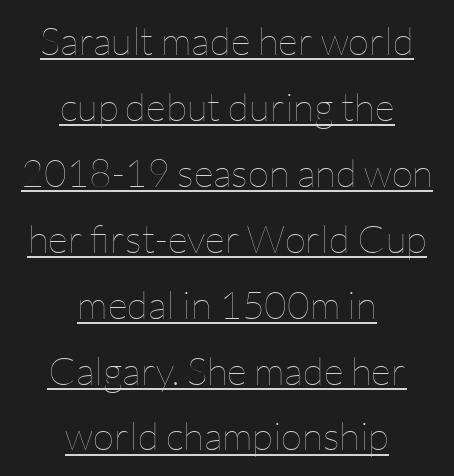
Q: Is the text bold? A: No.
Q: Is the text italic (slanted)? A: No, it is upright.
Q: Is the text underlined? A: Yes.
Q: How is the paragraph aligned? A: Centered.
Q: Is the spacing between letters normal or unusually wide? A: Normal.
Q: Is the spacing between lines tight, normal or loose? A: Normal.
Q: Width (condensed, normal, or wide)? A: Normal.
Q: Stroke contrast? A: Low.
Q: x-height? A: Medium.
Q: Monospaced? A: No.
